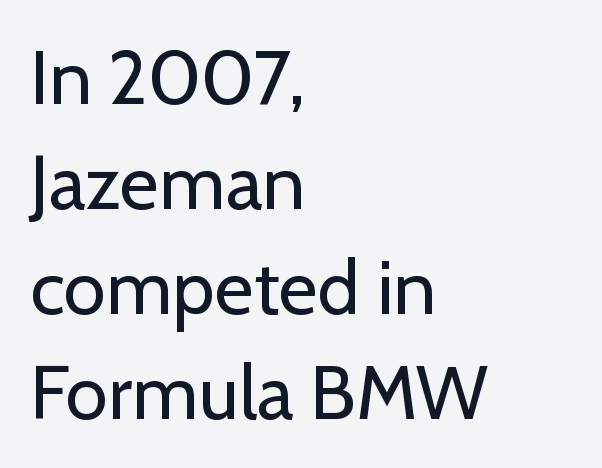
The image shows 76 px regular-weight sans-serif type, upright; set left-aligned, normal line spacing (1.38x), normal letter spacing, not underlined; low stroke contrast and a medium x-height.
